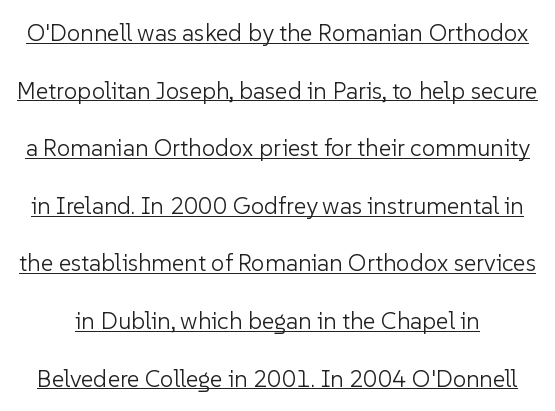
Words appear dense and cohesive because spacing is normal. Successive baselines arrive slowly, with a big drop between each. The sample's only ornament is a line tracing under the words. Quick note: not italic, upright.
